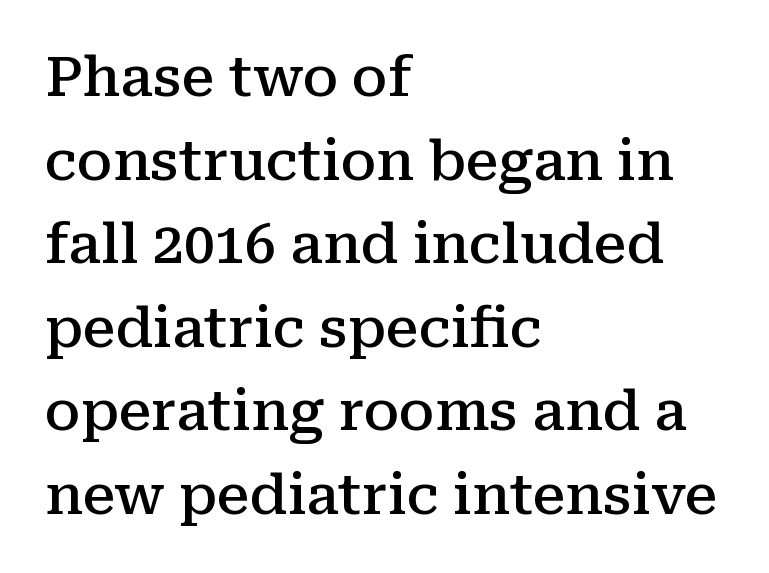
The image shows 55 px semibold serif type, upright; set left-aligned, normal line spacing (1.52x), normal letter spacing, not underlined; medium stroke contrast and a medium x-height.
